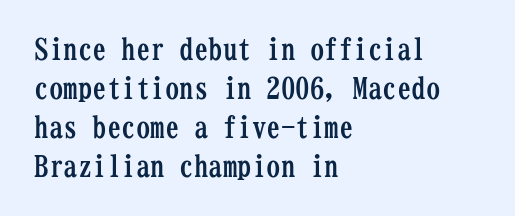
Q: Is the text bold? A: Yes.
Q: Is the text italic (slanted)? A: No, it is upright.
Q: Is the typeface a serif or a sans-serif typeface? A: Serif.
Q: Is the text underlined? A: No.
Q: How is the paragraph aligned? A: Left-aligned.
Q: Is the spacing between letters normal or unusually wide? A: Normal.
Q: Is the spacing between lines tight, normal or loose? A: Normal.
Q: Width (condensed, normal, or wide)? A: Condensed.
Q: Stroke contrast? A: Low.
Q: x-height? A: Medium.
Q: Monospaced? A: Yes.
